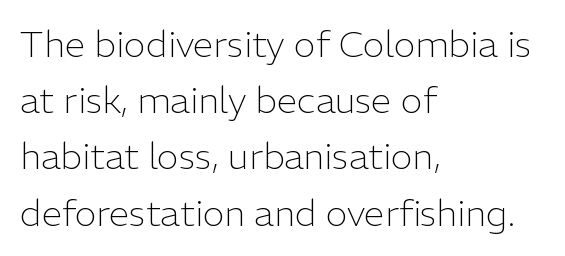
Every row of glyphs begins at an identical x-position on the left. Posture: vertical. Think of a printed novel: that variable character pitch is what you see here. The weight would be labelled regular, book, light, or lighter still.
